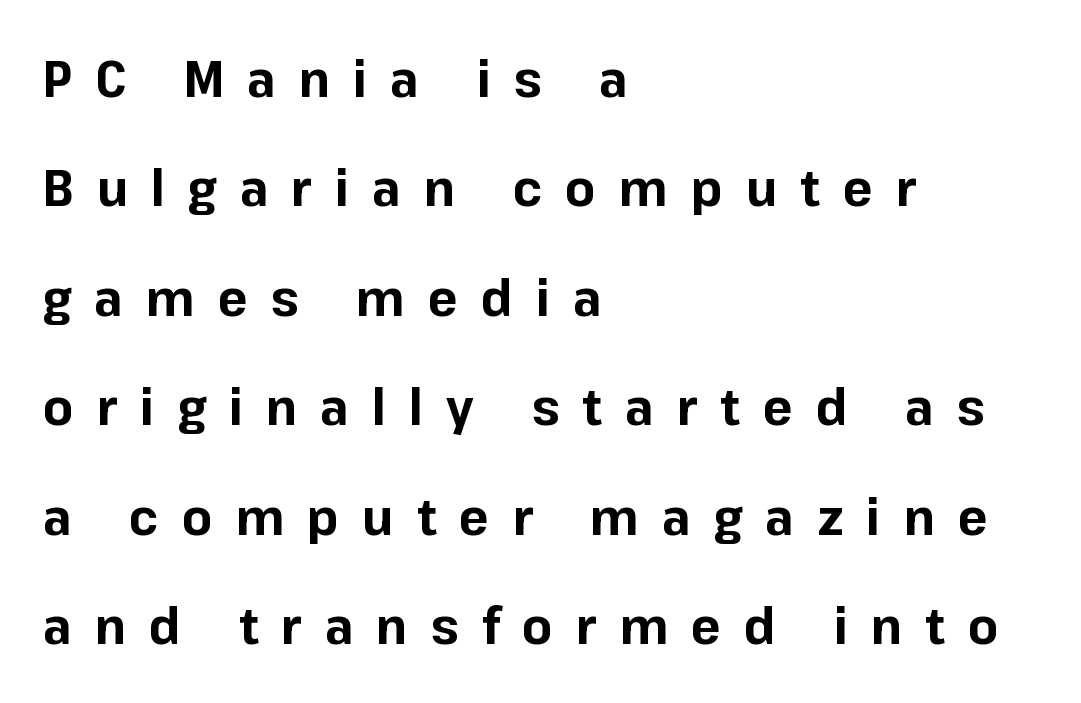
The rendering uses natural spacing where letterforms have individual widths. Characters remain perfectly vertical along every line. The glyphs in this specimen are sans serif. The lines in this sample share a left origin and differ only in where they stop.
